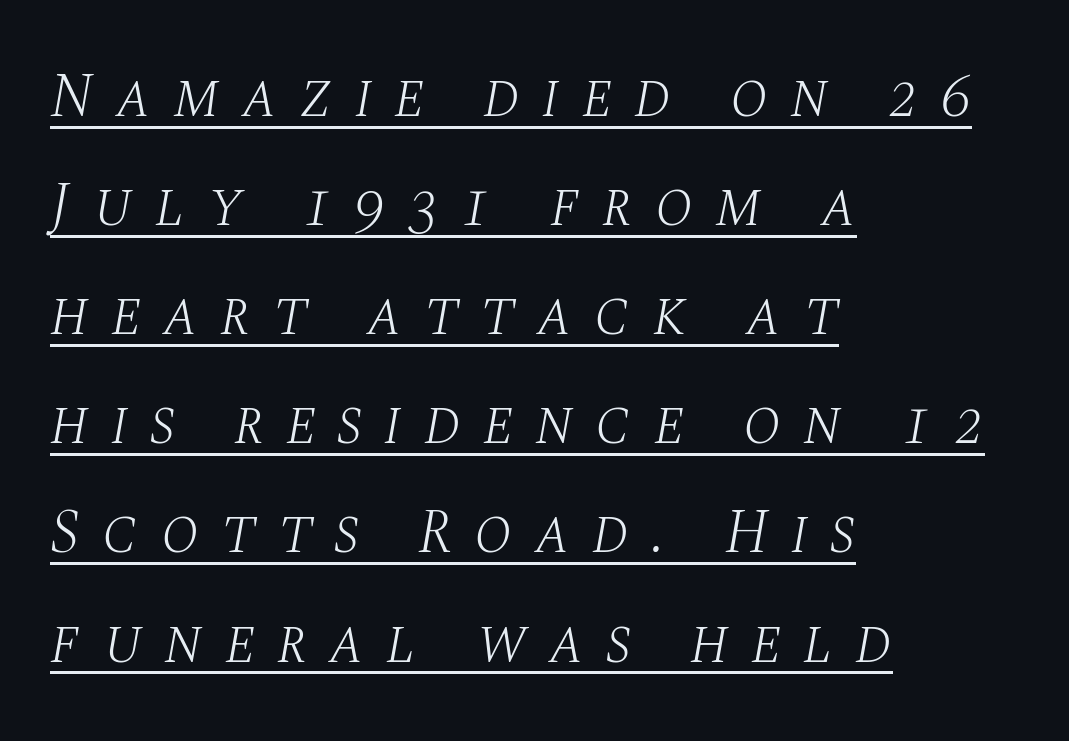
The image shows 62 px light serif type, italic (leaning right); set left-aligned, line spacing 1.76x, unusually wide letter spacing (+0.35 em), underlined; medium stroke contrast and a large x-height.
